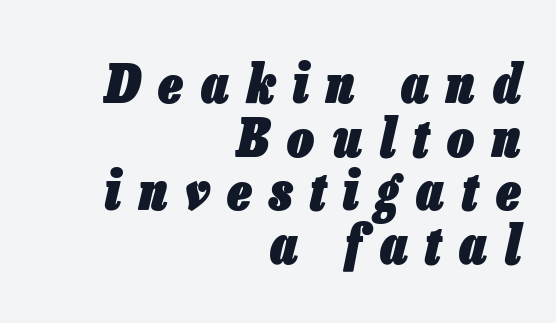
The image shows 53 px heavy, condensed type, italic (leaning right); set right-aligned, tight line spacing (1.01x), unusually wide letter spacing (+0.34 em), not underlined; low stroke contrast and a medium x-height.
